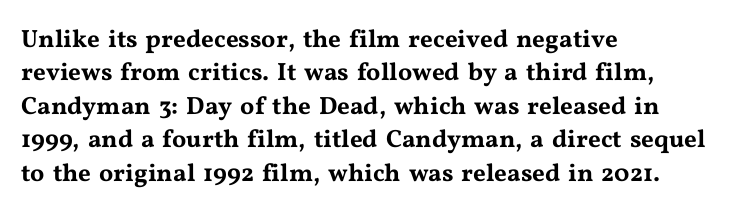
Students, observe: this is what conventionally led text looks like. Observe the ordinary spacing: letters are neighbours, not strangers. Designer's note — italics off, roman on. The specimen omits any rule beneath the text block's lines.
